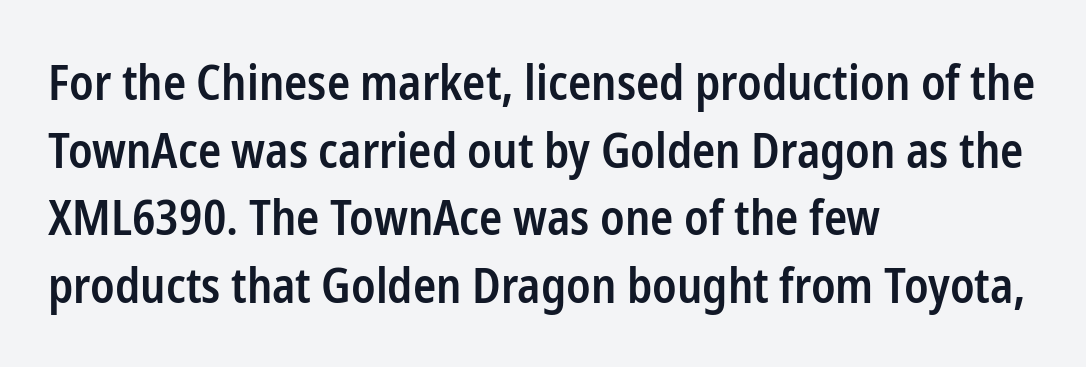
The image shows 48 px semibold, condensed sans-serif type, upright; set left-aligned, normal line spacing (1.41x), normal letter spacing, not underlined; low stroke contrast and a medium x-height.
